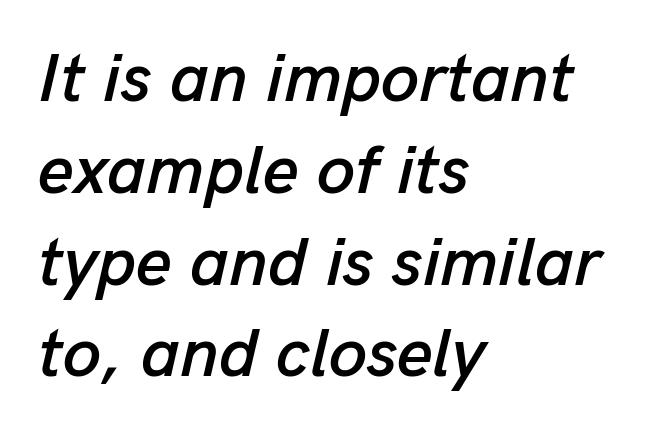
Yep, that's italic — everything's leaning. Letters rest on an invisible, unmarked baseline. What's the leading like? Ordinary, nothing unusual. Inter-character spacing is left at the font's built-in metrics.
